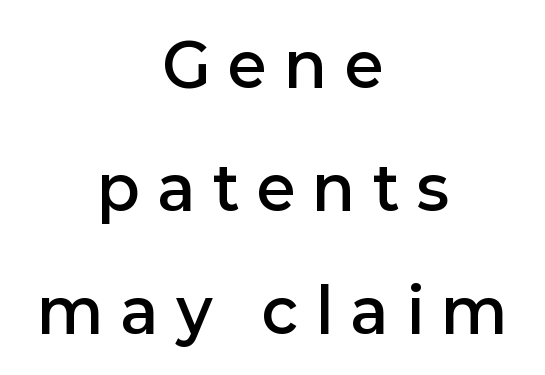
The image shows 60 px semibold sans-serif type, upright; set centered, loose line spacing (2.05x), unusually wide letter spacing (+0.31 em), not underlined; low stroke contrast and a medium x-height.
